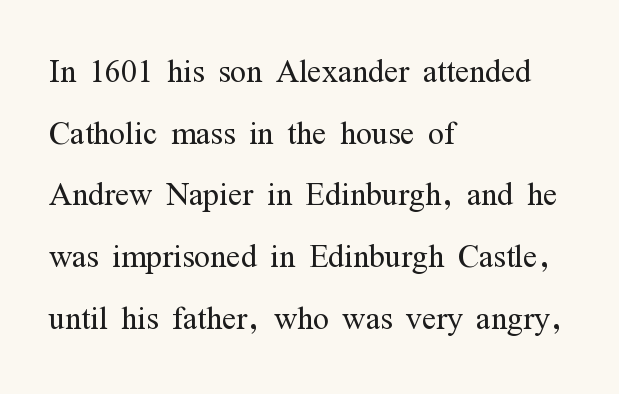
Compared with a typical body face, this is equally light or lighter still. The compositor pushed each line to the left boundary. Unlike a clean sans, this face finishes its strokes with serifs. The letterforms sit shoulder to shoulder at normal distance. Varying glyph widths throughout — classic text-font behaviour. The designer left line spacing at the default.
